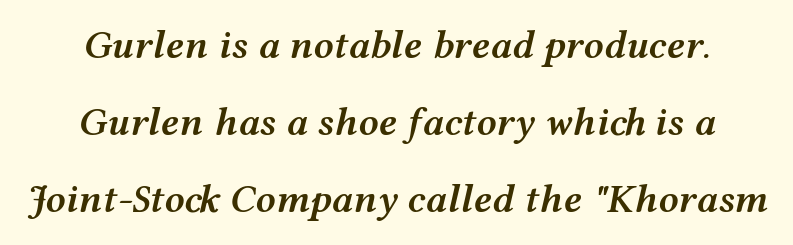
{"italic": "yes", "lean": "right", "slant_degrees": 12, "bold": "semi", "weight": "semibold", "width": "wide", "stroke_contrast": "medium", "x_height": "medium", "monospaced": "no", "underline": "no", "align": "center", "line_spacing": "loose", "line_spacing_ratio": 1.93, "letter_spacing": "normal", "letter_spacing_em": 0.0, "glyph_px": 40}
